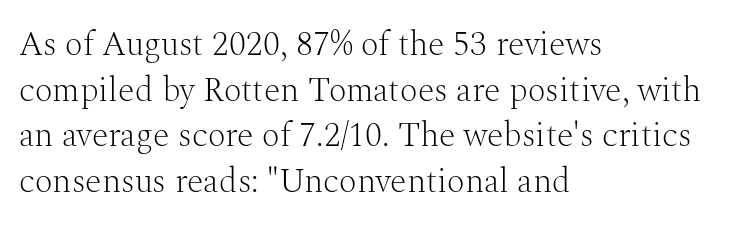
Q: Is the text bold? A: No.
Q: Is the text italic (slanted)? A: No, it is upright.
Q: Is the typeface a serif or a sans-serif typeface? A: Serif.
Q: Is the text underlined? A: No.
Q: How is the paragraph aligned? A: Left-aligned.
Q: Is the spacing between letters normal or unusually wide? A: Normal.
Q: Is the spacing between lines tight, normal or loose? A: Normal.
Q: Width (condensed, normal, or wide)? A: Normal.
Q: Stroke contrast? A: Medium.
Q: x-height? A: Medium.
Q: Monospaced? A: No.
